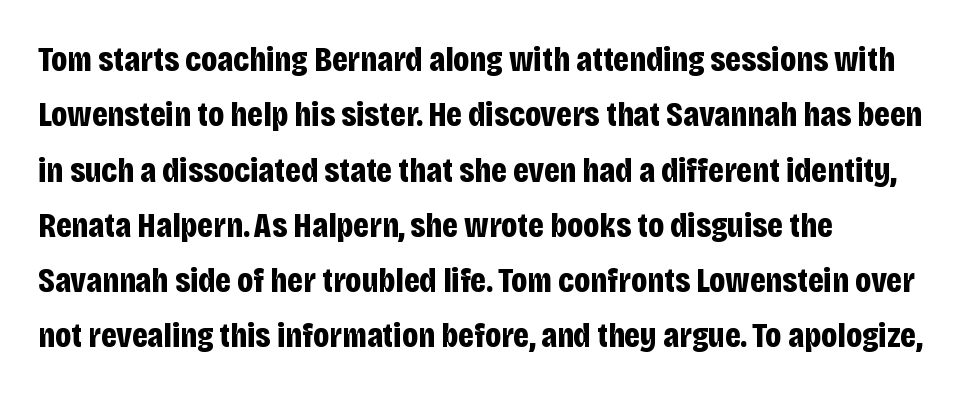
Q: Is the text bold? A: Yes.
Q: Is the text italic (slanted)? A: No, it is upright.
Q: Is the typeface a serif or a sans-serif typeface? A: Sans-serif.
Q: Is the text underlined? A: No.
Q: How is the paragraph aligned? A: Left-aligned.
Q: Is the spacing between letters normal or unusually wide? A: Normal.
Q: Is the spacing between lines tight, normal or loose? A: Normal.
Q: Width (condensed, normal, or wide)? A: Condensed.
Q: Stroke contrast? A: Low.
Q: x-height? A: Large.
Q: Monospaced? A: No.
